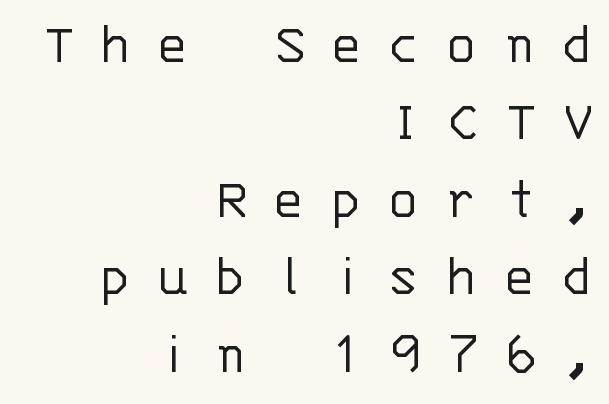
The image shows 60 px light sans-serif type, upright, monospaced; set right-aligned, normal line spacing (1.29x), unusually wide letter spacing (+0.47 em), not underlined; low stroke contrast and a large x-height.
